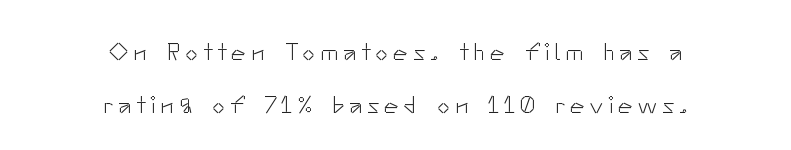
{"italic": "no", "bold": "no", "underline": "no", "align": "center", "line_spacing": "loose", "line_spacing_ratio": 2.12, "letter_spacing": "wide", "letter_spacing_em": 0.2, "glyph_px": 25}
